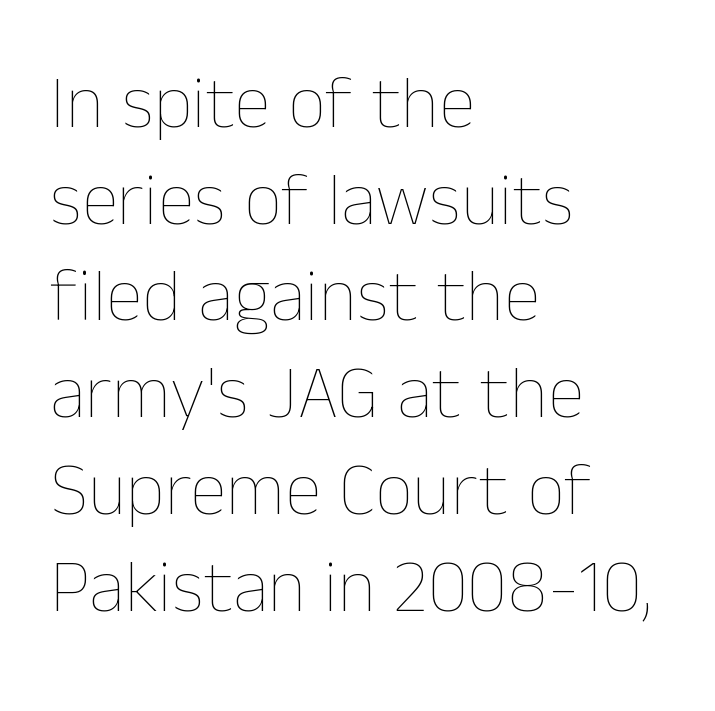
Q: Is the text bold? A: No.
Q: Is the text italic (slanted)? A: No, it is upright.
Q: Is the text underlined? A: No.
Q: How is the paragraph aligned? A: Left-aligned.
Q: Is the spacing between letters normal or unusually wide? A: Normal.
Q: Is the spacing between lines tight, normal or loose? A: Normal.
Q: Width (condensed, normal, or wide)? A: Normal.
Q: Stroke contrast? A: Low.
Q: x-height? A: Medium.
Q: Monospaced? A: No.
